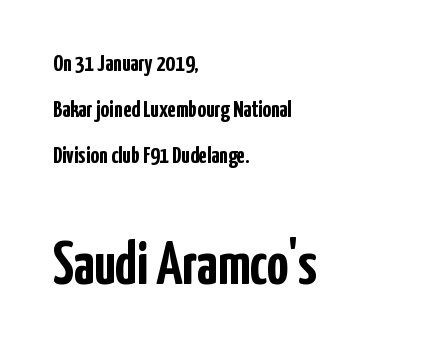
Q: Is the text bold? A: Yes.
Q: Is the text italic (slanted)? A: No, it is upright.
Q: Is the typeface a serif or a sans-serif typeface? A: Sans-serif.
Q: Is the text underlined? A: No.
Q: How is the paragraph aligned? A: Left-aligned.
Q: Is the spacing between letters normal or unusually wide? A: Normal.
Q: Is the spacing between lines tight, normal or loose? A: Loose.
Q: Which block of text is set in a larger size, the first (top) or the second (bottom)? A: The second (bottom) one.
Q: Width (condensed, normal, or wide)? A: Condensed.
Q: Stroke contrast? A: Low.
Q: x-height? A: Medium.
Q: Monospaced? A: No.
